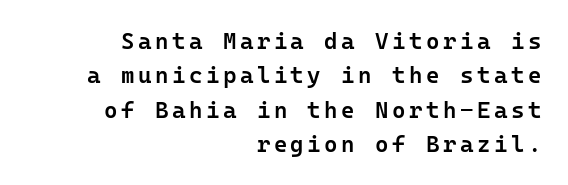
Q: Is the text bold? A: Semi-bold.
Q: Is the text italic (slanted)? A: No, it is upright.
Q: Is the text underlined? A: No.
Q: How is the paragraph aligned? A: Right-aligned.
Q: Is the spacing between lines tight, normal or loose? A: Normal.
